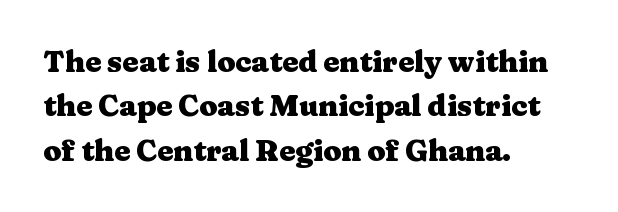
{"serif": "yes", "italic": "no", "bold": "yes", "weight": "heavy", "width": "wide", "stroke_contrast": "medium", "x_height": "medium", "monospaced": "no", "underline": "no", "align": "left", "line_spacing": "normal", "line_spacing_ratio": 1.53, "letter_spacing": "normal", "letter_spacing_em": 0.0, "glyph_px": 29}
